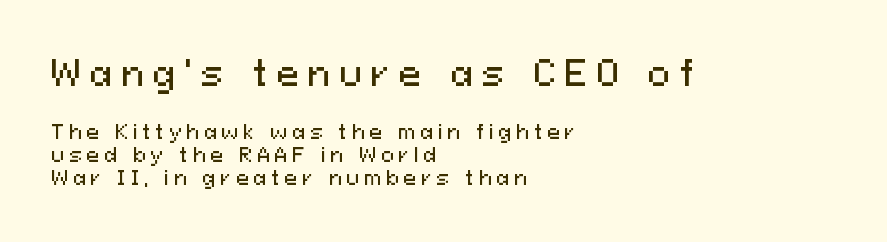
Is this a sans? Yes — the strokes have no serifs. All the whitespace from short lines collects on the right. Has an underline been added? It has not. This rendering widens character spacing well past its baseline value. Do the characters align in a grid? No, the font is proportional.
